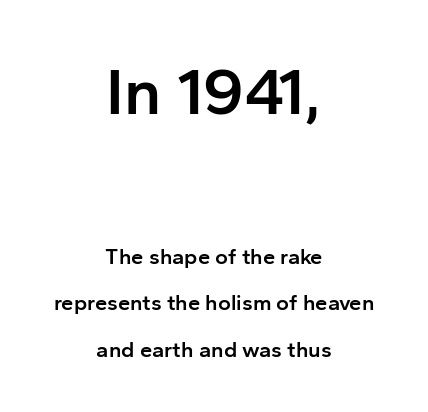
{"serif": "no", "italic": "no", "bold": "semi", "weight": "semibold", "width": "normal", "stroke_contrast": "low", "x_height": "medium", "monospaced": "no", "underline": "no", "align": "center", "line_spacing": "loose", "line_spacing_ratio": 2.12, "letter_spacing": "normal", "letter_spacing_em": 0.0, "larger_block": "first", "size_ratio": 3.0, "glyph_px": 66}
